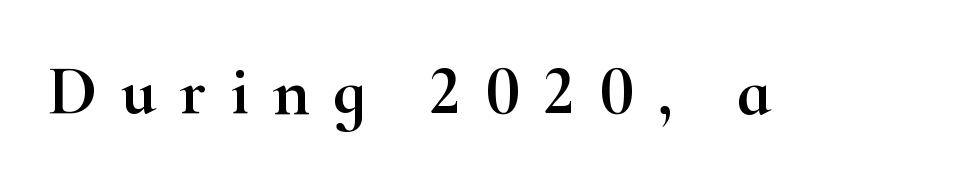
Q: Is the text italic (slanted)? A: No, it is upright.
Q: Is the typeface a serif or a sans-serif typeface? A: Serif.
Q: Is the text underlined? A: No.
Q: Is the spacing between letters normal or unusually wide? A: Unusually wide.
Q: Width (condensed, normal, or wide)? A: Wide.
Q: Stroke contrast? A: High.
Q: x-height? A: Small.
Q: Monospaced? A: No.
